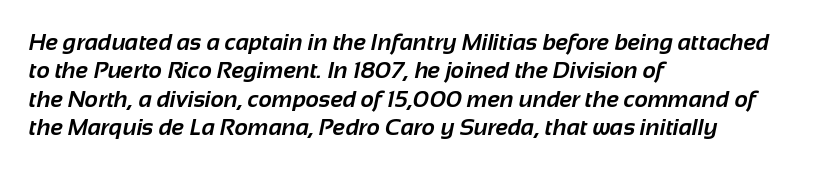
Words appear dense and cohesive because spacing is normal. A classic flush-left, rag-right setting is used for this passage. No word sits above an underline. The sample has been set heavy, in full bold.
